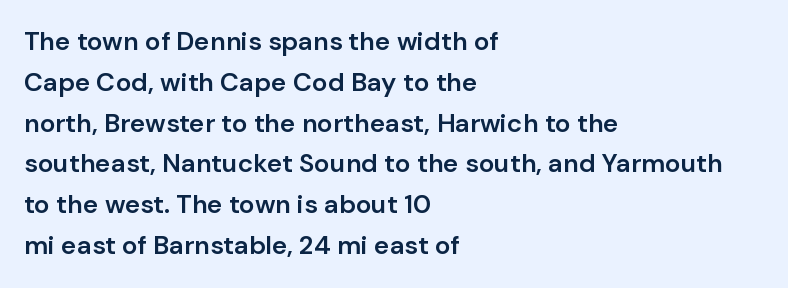
{"italic": "no", "bold": "semi", "underline": "no", "align": "left", "line_spacing": "normal", "line_spacing_ratio": 1.57, "letter_spacing": "normal", "letter_spacing_em": 0.0, "glyph_px": 26}
